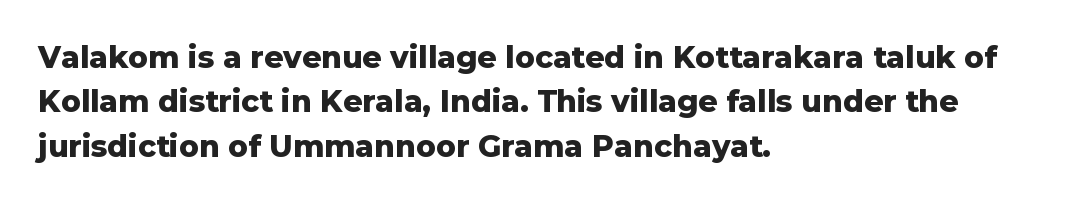
The letters are bold, with thick, heavy strokes. The passage is arranged the way most books set body copy — flush left. No extra tracking has been applied to these lines. This is sans-serif lettering, the kind often seen on screens and signage.
